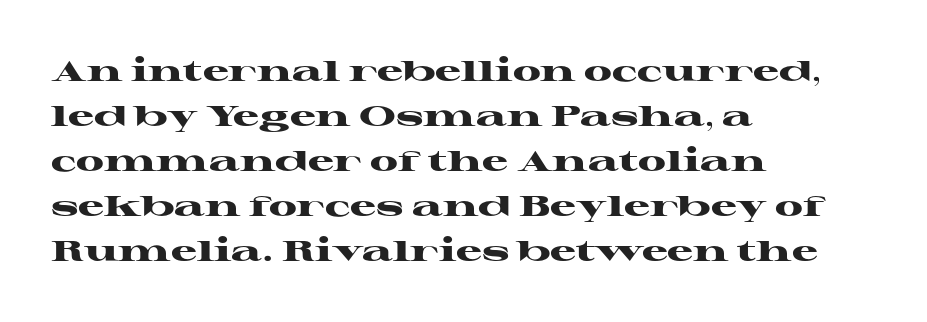
Q: Is the text bold? A: Yes.
Q: Is the text italic (slanted)? A: No, it is upright.
Q: Is the typeface a serif or a sans-serif typeface? A: Serif.
Q: Is the text underlined? A: No.
Q: How is the paragraph aligned? A: Left-aligned.
Q: Is the spacing between letters normal or unusually wide? A: Normal.
Q: Is the spacing between lines tight, normal or loose? A: Normal.
Q: Width (condensed, normal, or wide)? A: Wide.
Q: Stroke contrast? A: High.
Q: x-height? A: Medium.
Q: Monospaced? A: No.
